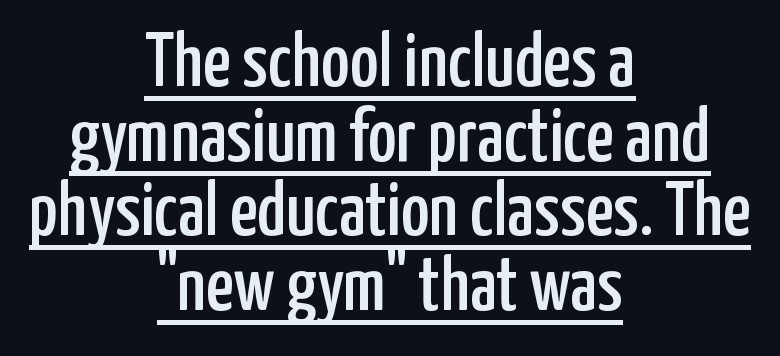
The image shows 77 px condensed sans-serif type, upright; set centered, tight line spacing (0.97x), normal letter spacing, underlined; low stroke contrast and a medium x-height.
